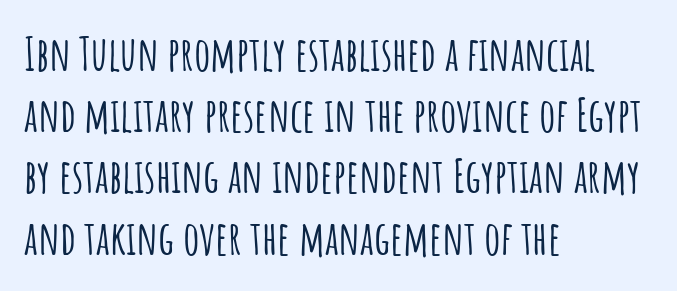
Q: Is the text italic (slanted)? A: No, it is upright.
Q: Is the typeface a serif or a sans-serif typeface? A: Sans-serif.
Q: Is the text underlined? A: No.
Q: How is the paragraph aligned? A: Left-aligned.
Q: Is the spacing between letters normal or unusually wide? A: Normal.
Q: Is the spacing between lines tight, normal or loose? A: Normal.
Q: Width (condensed, normal, or wide)? A: Condensed.
Q: Stroke contrast? A: Low.
Q: x-height? A: Large.
Q: Monospaced? A: No.
